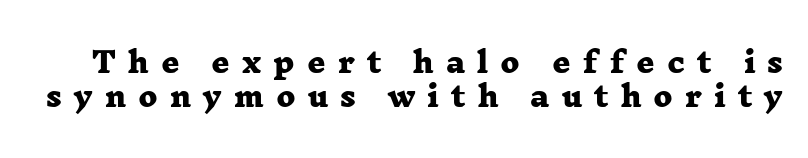
The image shows 28 px heavy, wide serif type; set line spacing 1.22x, unusually wide letter spacing (+0.43 em), not underlined; low stroke contrast and a medium x-height.
